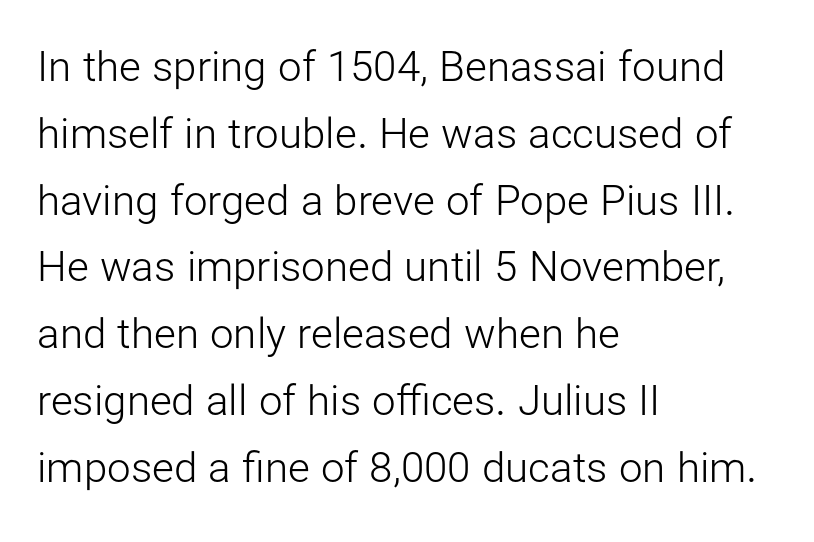
A light-to-regular cut is what we see here. Proportional: the letters do not fall into vertical columns. To sum up the face: it is a sans, with no serifs. If you measured baseline to baseline, you'd find a middling distance. Italic: no, the glyphs are upright roman. Short note: letters normally spaced.
